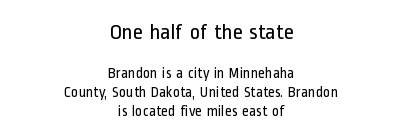
The image shows 22 px text type, upright; set centered, normal line spacing (1.25x), normal letter spacing, not underlined; the first (top) block is 1.47x larger.
